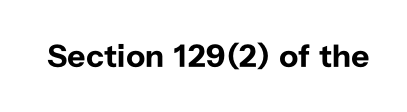
Do the characters align in a grid? No, the font is proportional. The strokes are fattened all the way to bold. The specimen omits any rule beneath the text block's lines. Words appear dense and cohesive because spacing is normal.
